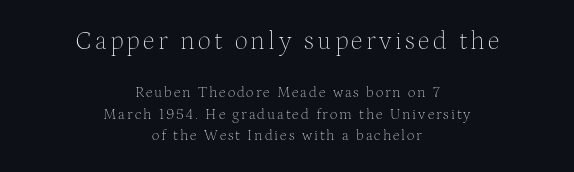
The face looks like a standard text weight, possibly lighter. Short and long lines alike share a common midpoint. This is roman type, the default non-slanted kind. Each row of text sits above clean, open space. Caption: upper text group enlarged, lower text group reduced.
